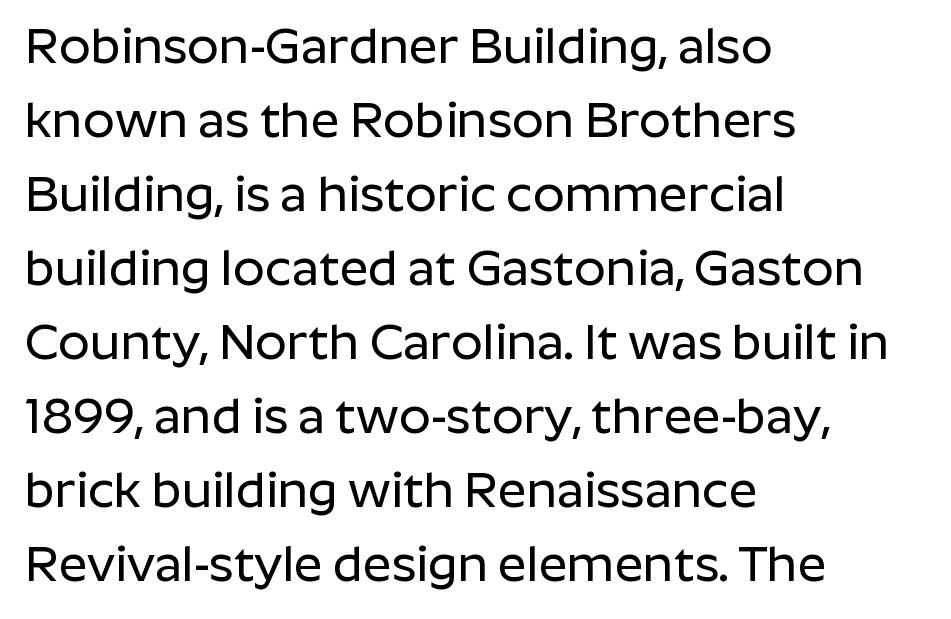
The type sits square on the baseline with zero lean. Words float on clear page, feet unadorned. Is there much room between lines? A standard amount, neither cramped nor airy. A typesetter would call this proportional, since set widths differ per character. Tracking here is standard; glyphs follow each other at the usual distance. Layout note: lines flush left.
